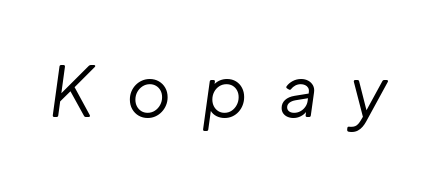
{"italic": "yes", "lean": "right", "slant_degrees": 8, "bold": "no", "weight": "regular", "width": "normal", "stroke_contrast": "low", "x_height": "medium", "monospaced": "no", "underline": "no", "letter_spacing": "wide", "letter_spacing_em": 0.45, "glyph_px": 69}
